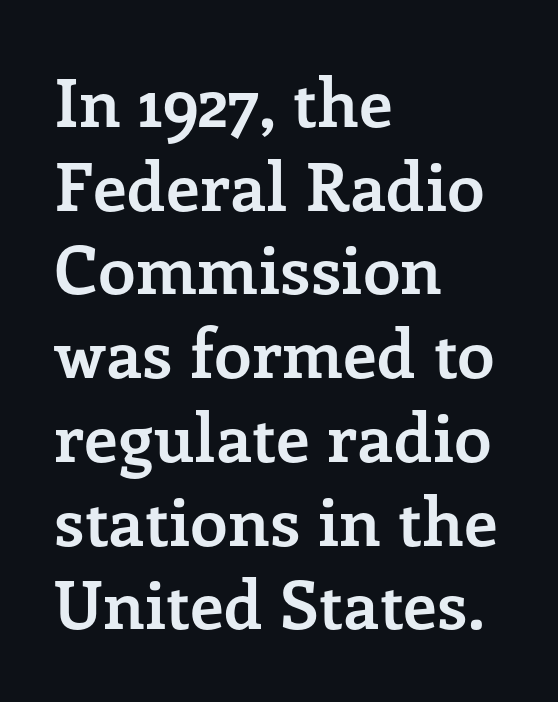
{"serif": "yes", "italic": "no", "bold": "yes", "weight": "semibold", "width": "normal", "stroke_contrast": "low", "x_height": "medium", "monospaced": "no", "underline": "no", "align": "left", "line_spacing": "normal", "line_spacing_ratio": 1.25, "letter_spacing": "normal", "letter_spacing_em": 0.0, "glyph_px": 67}
